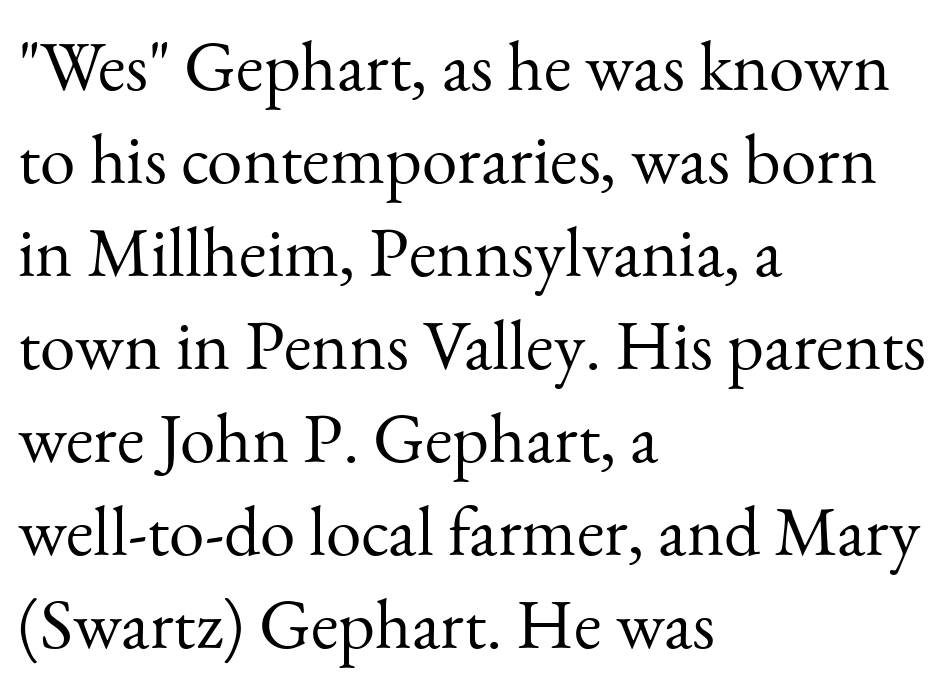
The image shows 71 px light serif type, upright; set left-aligned, normal line spacing (1.31x), normal letter spacing, not underlined; medium stroke contrast and a small x-height.
